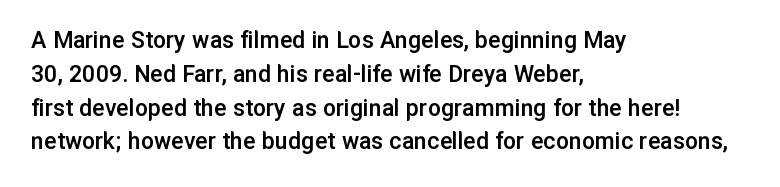
{"italic": "no", "bold": "semi", "underline": "no", "align": "left", "line_spacing": "normal", "line_spacing_ratio": 1.3, "letter_spacing": "normal", "letter_spacing_em": 0.0, "glyph_px": 26}
